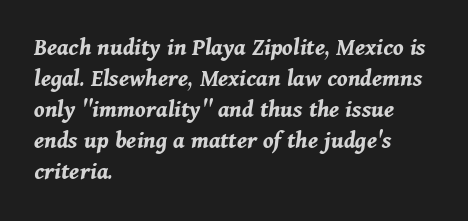
The image shows 25 px bold type, italic (leaning right); set left-aligned, line spacing 1.24x, normal letter spacing, not underlined.
